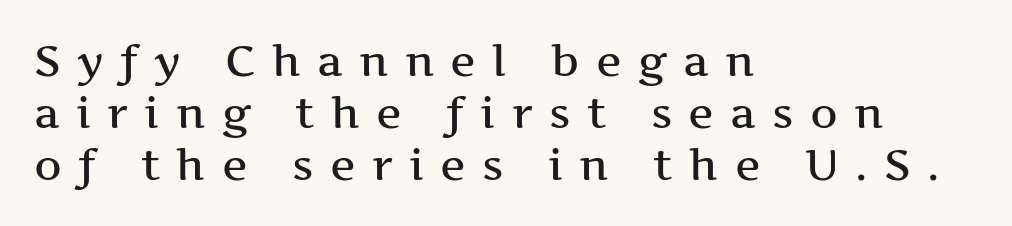
Q: Is the text italic (slanted)? A: No, it is upright.
Q: Is the typeface a serif or a sans-serif typeface? A: Serif.
Q: Is the text underlined? A: No.
Q: How is the paragraph aligned? A: Left-aligned.
Q: Is the spacing between letters normal or unusually wide? A: Unusually wide.
Q: Width (condensed, normal, or wide)? A: Wide.
Q: Stroke contrast? A: Medium.
Q: x-height? A: Medium.
Q: Monospaced? A: No.
